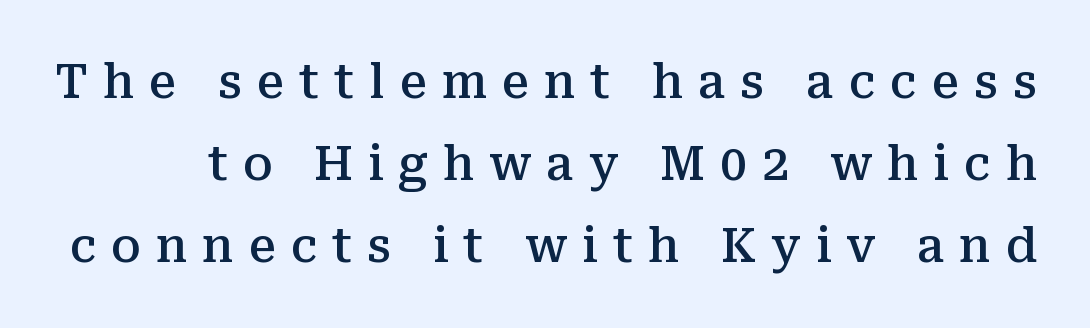
Q: Is the text bold? A: Semi-bold.
Q: Is the text italic (slanted)? A: No, it is upright.
Q: Is the typeface a serif or a sans-serif typeface? A: Serif.
Q: Is the text underlined? A: No.
Q: Is the spacing between letters normal or unusually wide? A: Unusually wide.
Q: Width (condensed, normal, or wide)? A: Normal.
Q: Stroke contrast? A: Medium.
Q: x-height? A: Medium.
Q: Monospaced? A: No.
